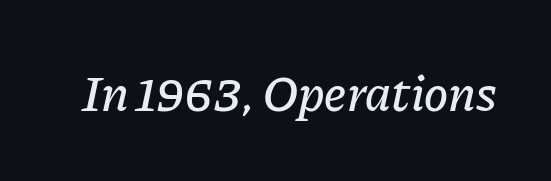
The image shows 51 px text type, italic (leaning right); set normal letter spacing, not underlined; low stroke contrast and a medium x-height.
